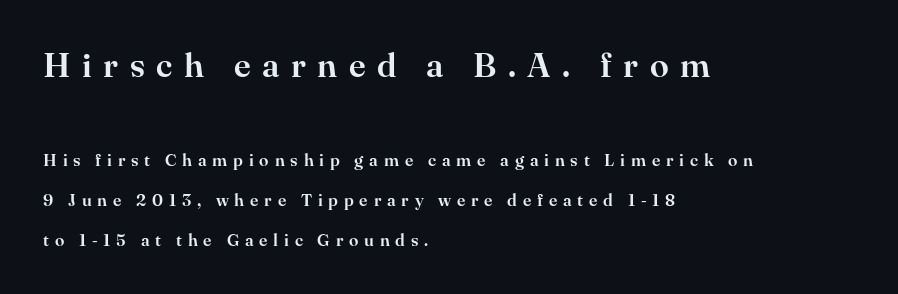
The image shows 34 px serif type, upright; set left-aligned, loose line spacing (2.33x), unusually wide letter spacing (+0.34 em), not underlined; the first (top) block is 2.0x larger; high stroke contrast and a small x-height.
